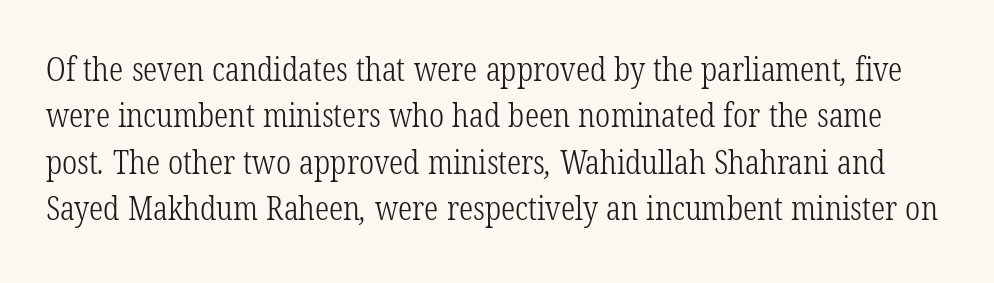
Does extra space separate the letters? No, they use regular spacing. One glance says typical: line gaps are just what's usual. Weight: not bold — regular or lighter. Lines of text with bare space underneath. Varying glyph widths throughout — classic text-font behaviour. The passage shown is typeset with a serif family.
